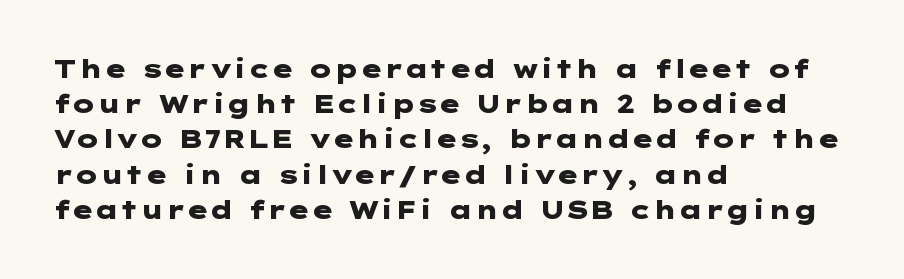
The image shows 25 px bold type, upright; set left-aligned, normal line spacing (1.41x), normal letter spacing, not underlined.
